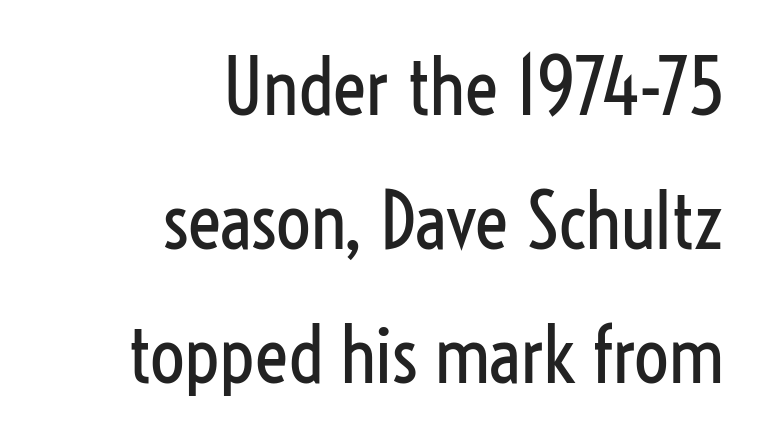
Q: Is the text bold? A: No.
Q: Is the text italic (slanted)? A: No, it is upright.
Q: Is the typeface a serif or a sans-serif typeface? A: Sans-serif.
Q: Is the text underlined? A: No.
Q: How is the paragraph aligned? A: Right-aligned.
Q: Is the spacing between letters normal or unusually wide? A: Normal.
Q: Width (condensed, normal, or wide)? A: Condensed.
Q: Stroke contrast? A: Low.
Q: x-height? A: Medium.
Q: Monospaced? A: No.
